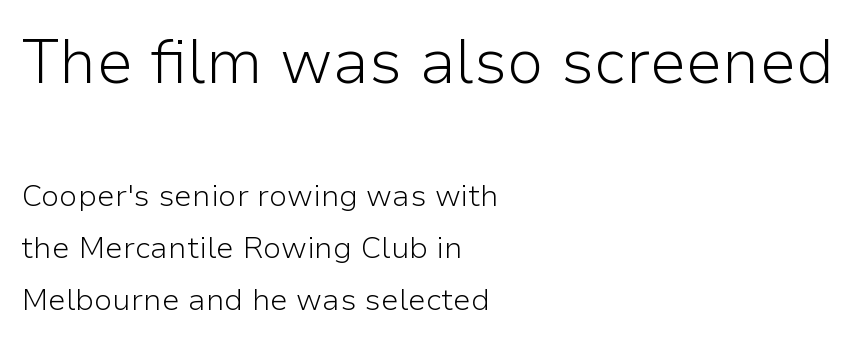
The image shows 61 px light sans-serif type, upright; set left-aligned, line spacing 1.73x, normal letter spacing, not underlined; the first (top) block is 2.03x larger; low stroke contrast and a medium x-height.
